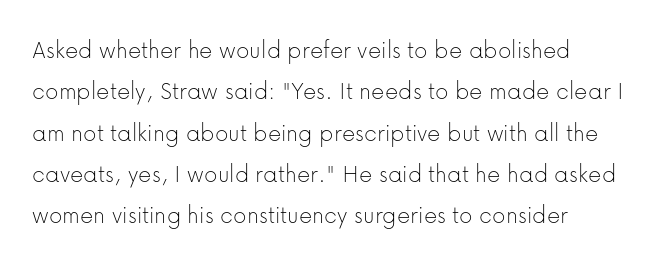
{"italic": "no", "bold": "no", "underline": "no", "line_spacing": "normal", "line_spacing_ratio": 1.59, "letter_spacing": "normal", "letter_spacing_em": 0.0, "glyph_px": 26}
